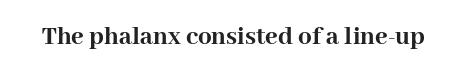
What stands out about the letter spacing? Nothing — it is the standard amount. No italicization has been applied; the sample stays upright. The gap between lines stays unmarked. Thick stems and heavy bowls — unmistakably bold.
